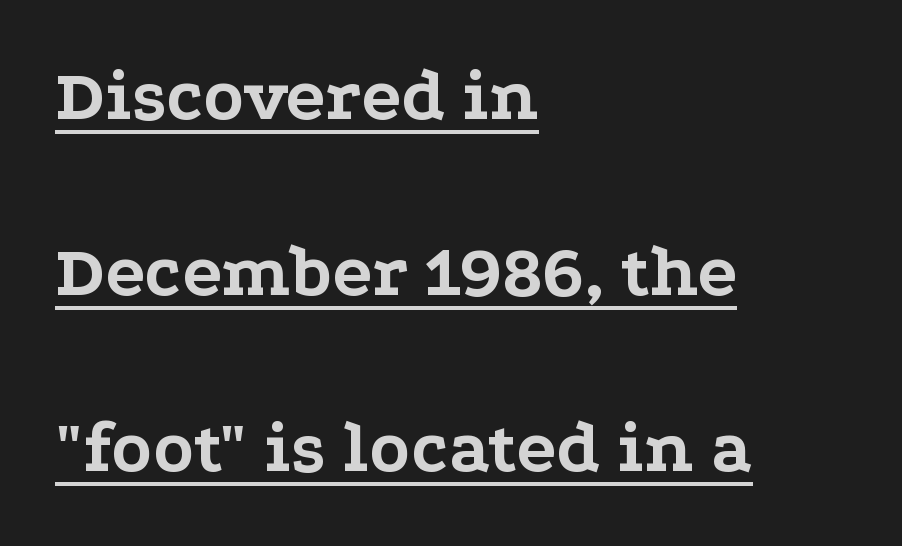
The image shows 74 px bold, wide serif type, upright; set left-aligned, loose line spacing (2.38x), normal letter spacing, underlined; low stroke contrast and a medium x-height.
